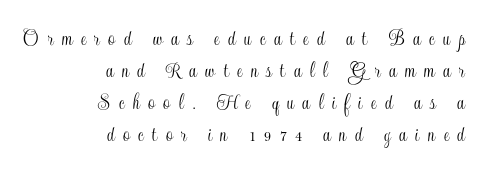
Q: Is the text italic (slanted)? A: Yes.
Q: Is the text underlined? A: No.
Q: How is the paragraph aligned? A: Right-aligned.
Q: Is the spacing between letters normal or unusually wide? A: Unusually wide.
Q: Is the spacing between lines tight, normal or loose? A: Normal.
